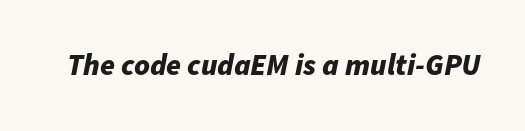
The image shows 30 px bold type, italic (leaning right); set normal letter spacing, not underlined; low stroke contrast and a medium x-height.
